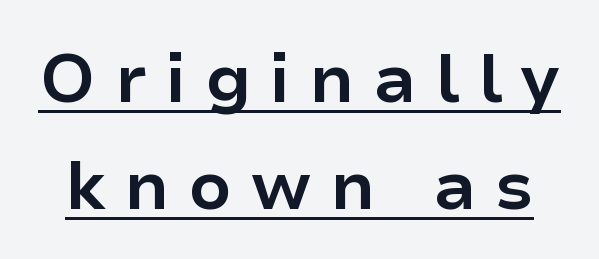
Q: Is the text bold? A: Yes.
Q: Is the text italic (slanted)? A: No, it is upright.
Q: Is the typeface a serif or a sans-serif typeface? A: Sans-serif.
Q: Is the text underlined? A: Yes.
Q: Is the spacing between letters normal or unusually wide? A: Unusually wide.
Q: Is the spacing between lines tight, normal or loose? A: Normal.
Q: Width (condensed, normal, or wide)? A: Normal.
Q: Stroke contrast? A: Low.
Q: x-height? A: Medium.
Q: Monospaced? A: No.
